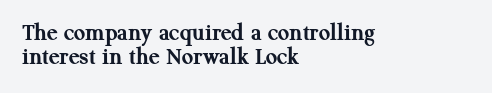
The strokes are fattened all the way to bold. Each new line begins almost immediately beneath the previous one. Underlining? Definitely not there. How are the letters spaced? Ordinarily, with no added tracking. These lines were composed using upright roman letters. Leftover space on each line is placed entirely after the last word.
